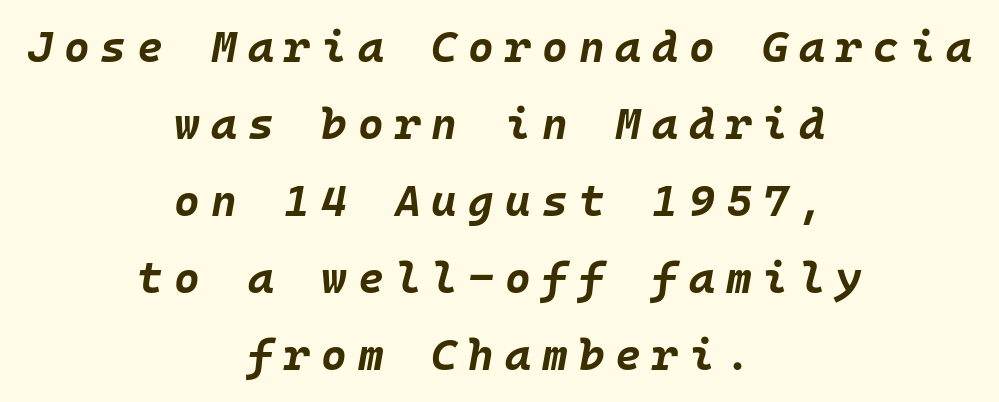
The image shows 44 px bold type, italic (leaning right), monospaced; set centered, line spacing 1.75x, unusually wide letter spacing (+0.25 em), not underlined; low stroke contrast and a large x-height.
